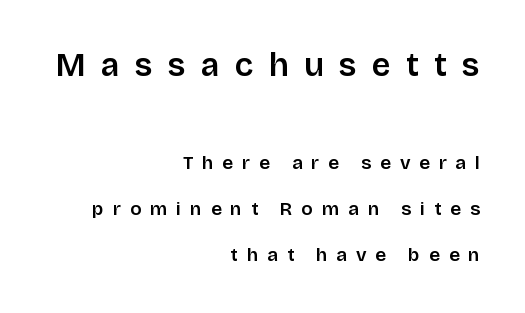
{"serif": "no", "italic": "no", "bold": "semi", "weight": "semibold", "width": "normal", "stroke_contrast": "low", "x_height": "large", "monospaced": "no", "underline": "no", "align": "right", "line_spacing": "loose", "line_spacing_ratio": 2.42, "letter_spacing": "wide", "letter_spacing_em": 0.46, "larger_block": "first", "size_ratio": 1.74, "glyph_px": 33}
